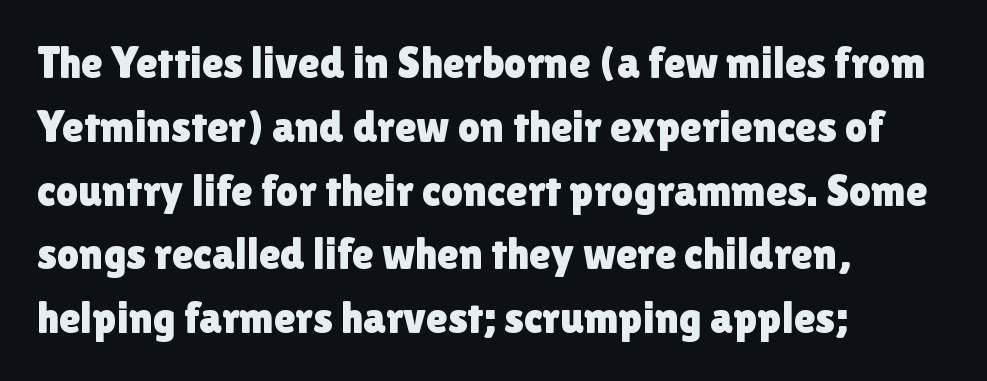
The image shows 44 px sans-serif type, upright; set left-aligned, normal line spacing (1.45x), normal letter spacing, not underlined; a medium x-height.
